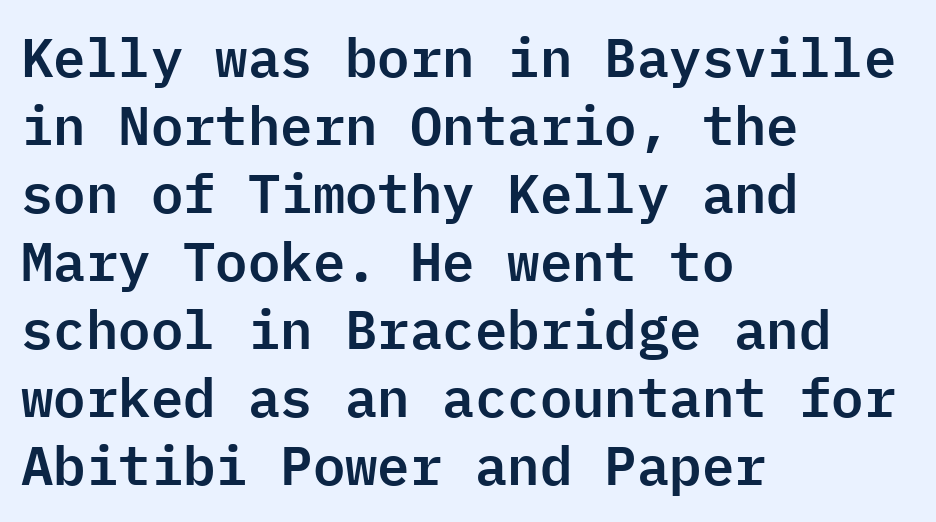
Q: Is the text italic (slanted)? A: No, it is upright.
Q: Is the typeface a serif or a sans-serif typeface? A: Sans-serif.
Q: Is the text underlined? A: No.
Q: How is the paragraph aligned? A: Left-aligned.
Q: Is the spacing between letters normal or unusually wide? A: Normal.
Q: Is the spacing between lines tight, normal or loose? A: Normal.
Q: Width (condensed, normal, or wide)? A: Normal.
Q: Stroke contrast? A: Low.
Q: x-height? A: Medium.
Q: Monospaced? A: Yes.
